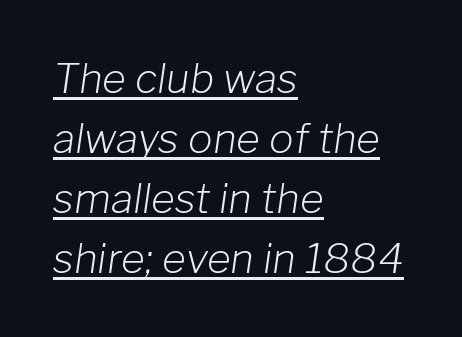
Line spacing here is normal. These lines are rendered in a variable-pitch font. Posture: slanted. Underlining? Definitely there.
